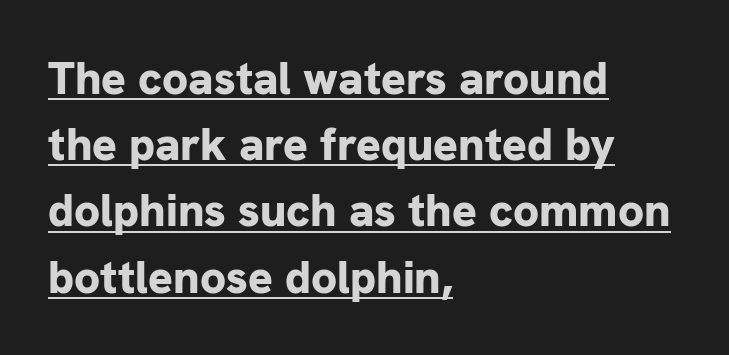
The specimen includes a rule beneath the text block's lines. To sum up the face: it is a sans, with no serifs. The face used here has the dense, thick strokes of a bold. Tracking here is standard; glyphs follow each other at the usual distance.
